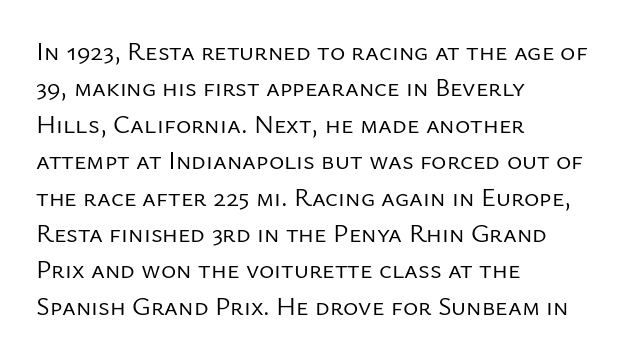
The image shows 26 px text type, upright; set left-aligned, normal line spacing (1.4x), normal letter spacing, not underlined.
